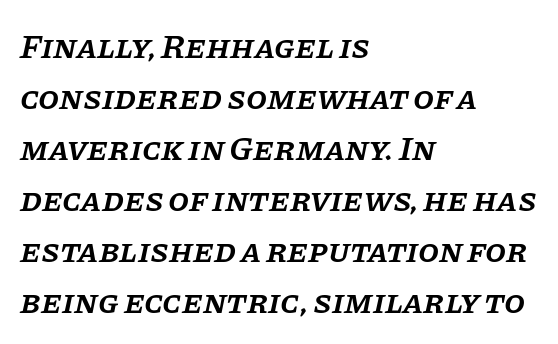
Caption: semibold face, moderately heavy strokes. Character widths vary here, with narrow letters taking less room than wide ones. The passage shown leans; its letterforms are oblique. Evenly set lines give the paragraph a standard silhouette.
